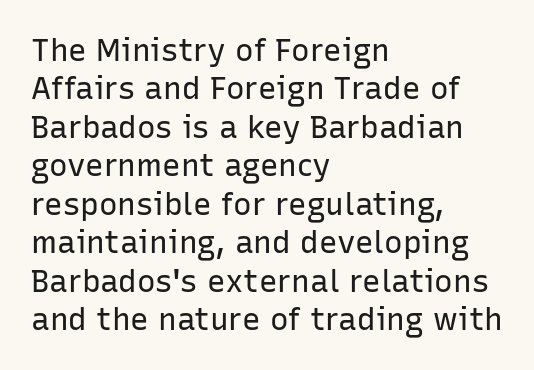
The image shows 31 px regular-weight sans-serif type, upright; set left-aligned, line spacing 1.24x, normal letter spacing, not underlined; low stroke contrast and a medium x-height.
